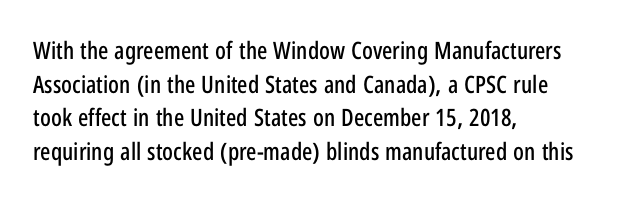
{"italic": "no", "underline": "no", "align": "left", "line_spacing": "normal", "line_spacing_ratio": 1.4, "letter_spacing": "normal", "letter_spacing_em": 0.0, "glyph_px": 24}
